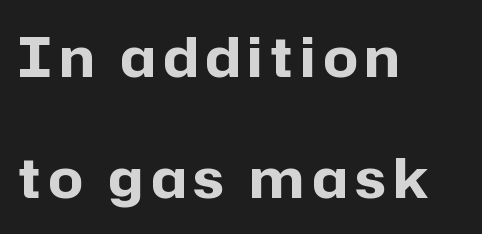
Q: Is the text bold? A: Yes.
Q: Is the text italic (slanted)? A: No, it is upright.
Q: Is the typeface a serif or a sans-serif typeface? A: Sans-serif.
Q: Is the text underlined? A: No.
Q: How is the paragraph aligned? A: Left-aligned.
Q: Is the spacing between lines tight, normal or loose? A: Loose.
Q: Width (condensed, normal, or wide)? A: Normal.
Q: Stroke contrast? A: Low.
Q: x-height? A: Medium.
Q: Monospaced? A: No.
